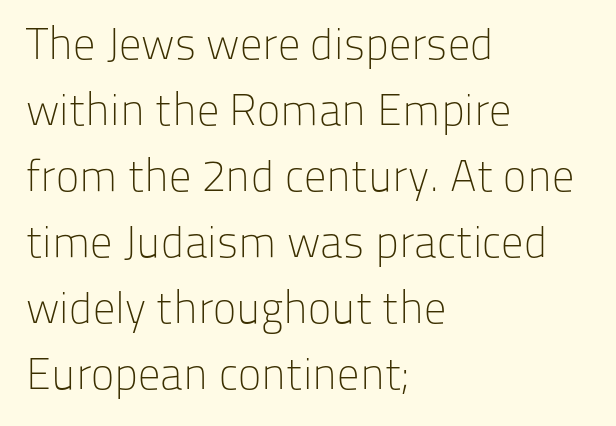
{"serif": "no", "italic": "no", "bold": "no", "weight": "light", "width": "normal", "stroke_contrast": "low", "x_height": "medium", "monospaced": "no", "underline": "no", "align": "left", "line_spacing": "normal", "line_spacing_ratio": 1.5, "letter_spacing": "normal", "letter_spacing_em": 0.0, "glyph_px": 44}
